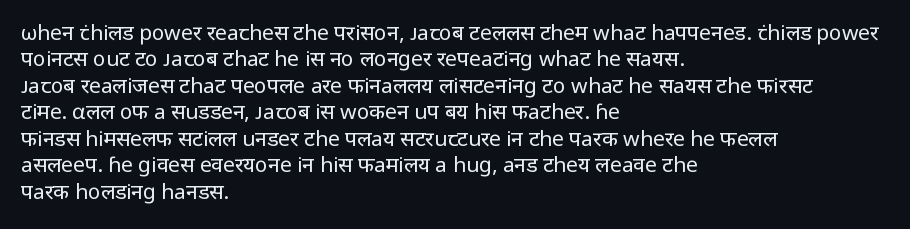
{"italic": "no", "bold": "no", "underline": "no", "align": "left", "line_spacing": "normal", "line_spacing_ratio": 1.26, "letter_spacing": "normal", "letter_spacing_em": 0.0, "glyph_px": 21}
